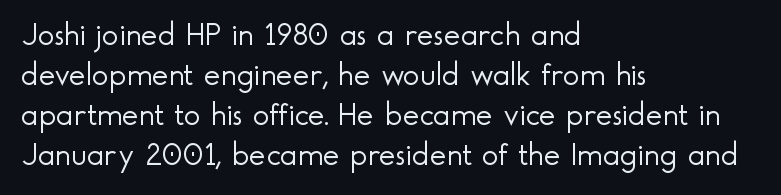
The image shows 32 px light sans-serif type, upright; set left-aligned, normal line spacing (1.25x), normal letter spacing, not underlined; a small x-height.
